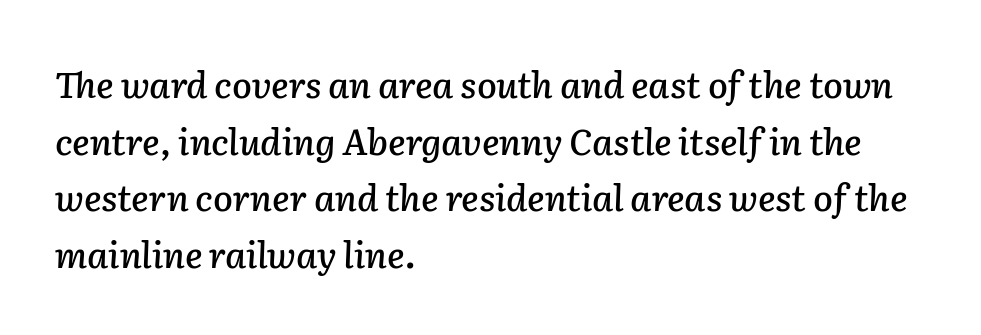
A typesetter would mark this as italic. Successive baselines arrive at the customary interval. The specimen omits any rule beneath the text block's lines. Compared with a centered layout, this one pins lines to the left instead. The passage shown has conventional tracking throughout.
